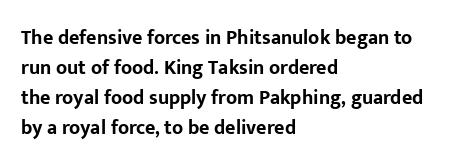
Q: Is the text bold? A: Yes.
Q: Is the text italic (slanted)? A: No, it is upright.
Q: Is the text underlined? A: No.
Q: How is the paragraph aligned? A: Left-aligned.
Q: Is the spacing between letters normal or unusually wide? A: Normal.
Q: Is the spacing between lines tight, normal or loose? A: Normal.
